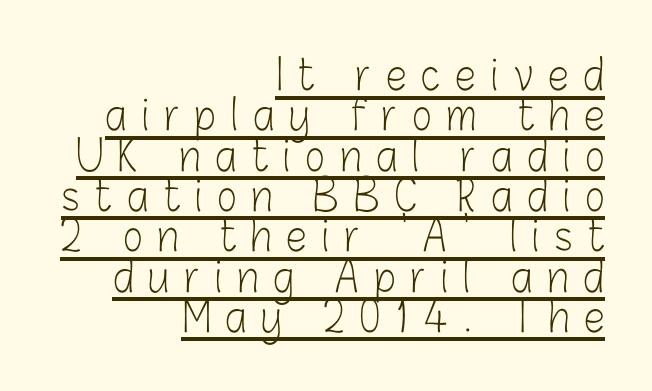
The image shows 42 px light, condensed sans-serif type, upright; set right-aligned, tight line spacing (0.96x), unusually wide letter spacing (+0.36 em), underlined; low stroke contrast and a medium x-height.
